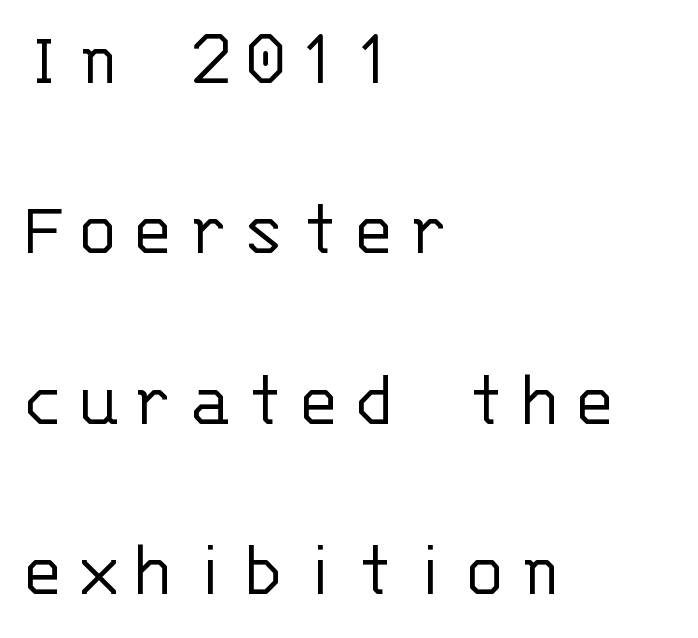
Q: Is the text bold? A: No.
Q: Is the text italic (slanted)? A: No, it is upright.
Q: Is the typeface a serif or a sans-serif typeface? A: Sans-serif.
Q: Is the text underlined? A: No.
Q: How is the paragraph aligned? A: Left-aligned.
Q: Is the spacing between lines tight, normal or loose? A: Loose.
Q: Width (condensed, normal, or wide)? A: Normal.
Q: Stroke contrast? A: Low.
Q: x-height? A: Large.
Q: Monospaced? A: Yes.
